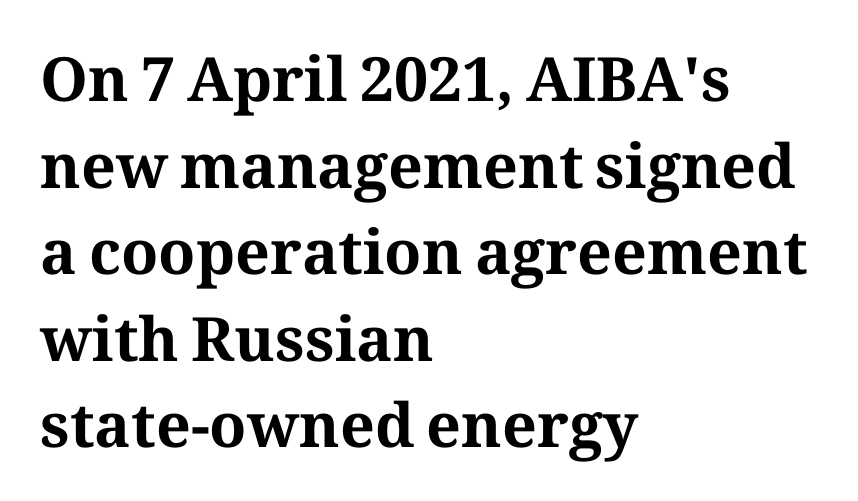
Q: Is the text bold? A: Yes.
Q: Is the text italic (slanted)? A: No, it is upright.
Q: Is the typeface a serif or a sans-serif typeface? A: Serif.
Q: Is the text underlined? A: No.
Q: How is the paragraph aligned? A: Left-aligned.
Q: Is the spacing between letters normal or unusually wide? A: Normal.
Q: Is the spacing between lines tight, normal or loose? A: Normal.
Q: Width (condensed, normal, or wide)? A: Normal.
Q: Stroke contrast? A: Medium.
Q: x-height? A: Medium.
Q: Monospaced? A: No.
